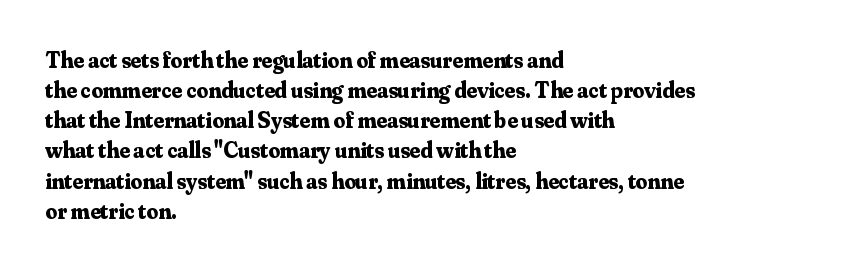
{"italic": "no", "bold": "yes", "underline": "no", "align": "left", "line_spacing": "normal", "line_spacing_ratio": 1.31, "letter_spacing": "normal", "letter_spacing_em": 0.0, "glyph_px": 23}
